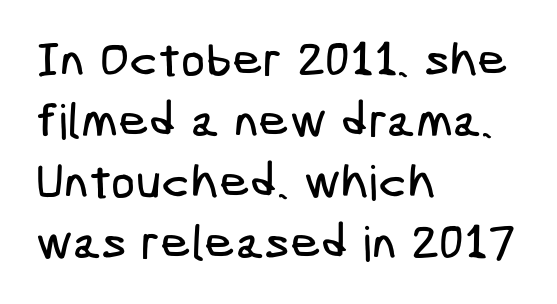
The image shows 48 px condensed sans-serif type; set left-aligned, normal line spacing (1.27x), normal letter spacing, not underlined; low stroke contrast and a medium x-height.
